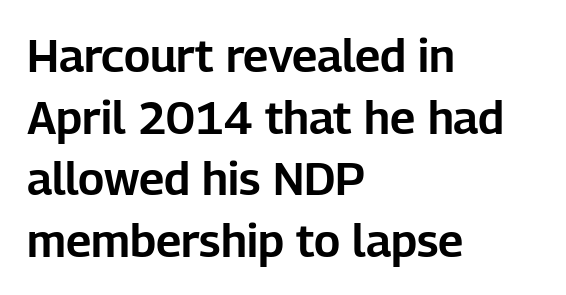
Q: Is the text italic (slanted)? A: No, it is upright.
Q: Is the typeface a serif or a sans-serif typeface? A: Sans-serif.
Q: Is the text underlined? A: No.
Q: How is the paragraph aligned? A: Left-aligned.
Q: Is the spacing between letters normal or unusually wide? A: Normal.
Q: Is the spacing between lines tight, normal or loose? A: Normal.
Q: Width (condensed, normal, or wide)? A: Normal.
Q: Stroke contrast? A: Low.
Q: x-height? A: Medium.
Q: Monospaced? A: No.
